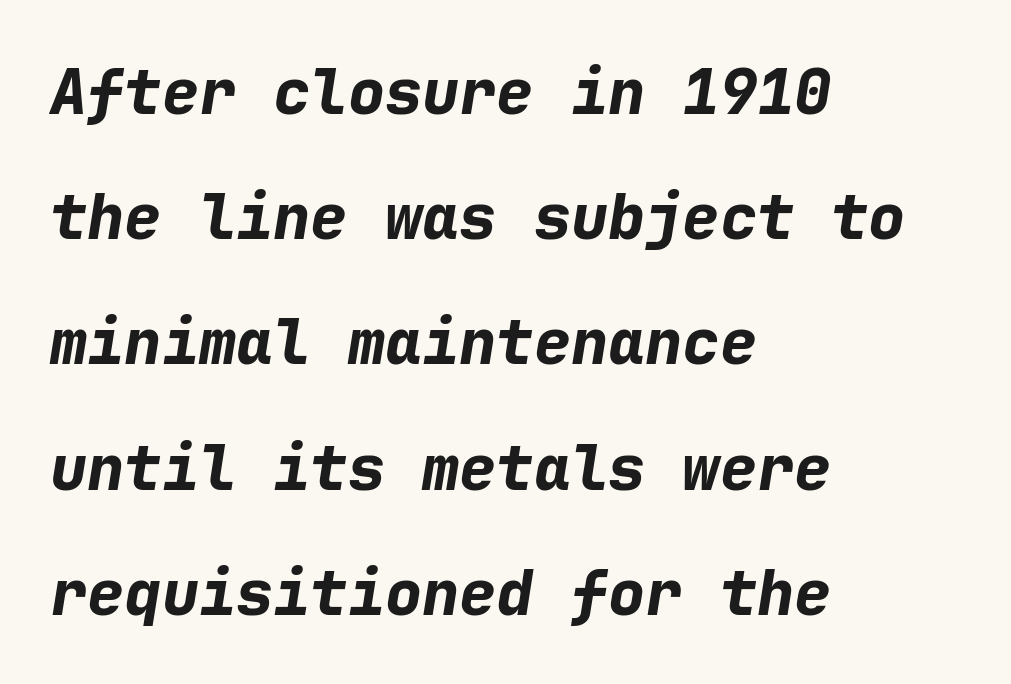
Q: Is the text bold? A: Yes.
Q: Is the text italic (slanted)? A: Yes, it leans right by about 9 degrees.
Q: Is the text underlined? A: No.
Q: How is the paragraph aligned? A: Left-aligned.
Q: Is the spacing between letters normal or unusually wide? A: Normal.
Q: Is the spacing between lines tight, normal or loose? A: Loose.
Q: Width (condensed, normal, or wide)? A: Normal.
Q: Stroke contrast? A: Low.
Q: x-height? A: Medium.
Q: Monospaced? A: Yes.
